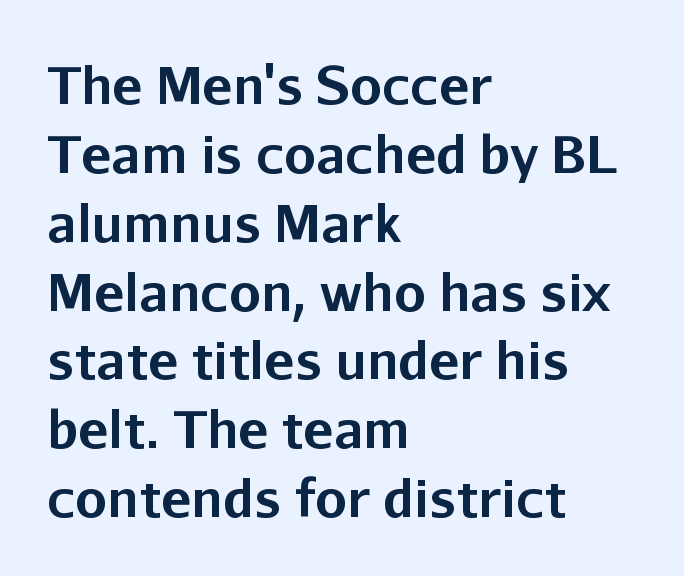
{"serif": "no", "italic": "no", "bold": "yes", "weight": "bold", "width": "normal", "stroke_contrast": "low", "x_height": "medium", "monospaced": "no", "underline": "no", "align": "left", "line_spacing": "normal", "line_spacing_ratio": 1.35, "letter_spacing": "normal", "letter_spacing_em": 0.0, "glyph_px": 51}
